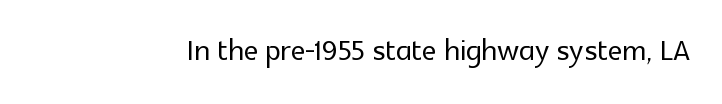
The image shows 39 px sans-serif type, upright; set normal letter spacing, not underlined; a medium x-height.
